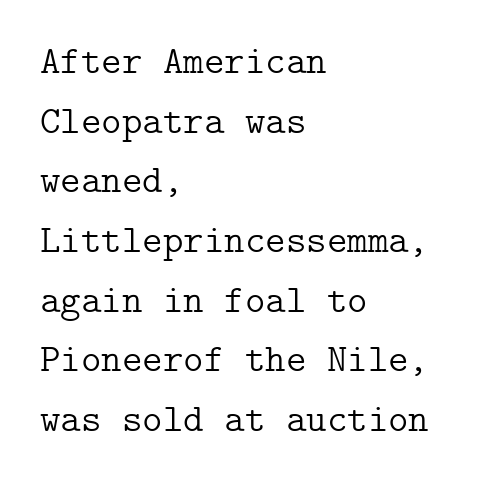
Q: Is the text bold? A: No.
Q: Is the text italic (slanted)? A: No, it is upright.
Q: Is the typeface a serif or a sans-serif typeface? A: Serif.
Q: Is the text underlined? A: No.
Q: How is the paragraph aligned? A: Left-aligned.
Q: Is the spacing between letters normal or unusually wide? A: Normal.
Q: Is the spacing between lines tight, normal or loose? A: Normal.
Q: Width (condensed, normal, or wide)? A: Normal.
Q: Stroke contrast? A: Low.
Q: x-height? A: Medium.
